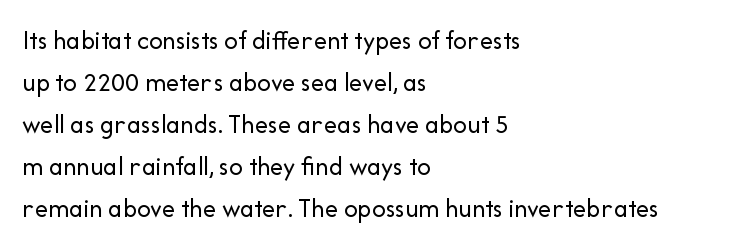
Each new line begins a customary step beneath the previous one. The passage shown is not underscored anywhere. Weight: not bold — regular or lighter. Nope, not italic — everything's standing straight. A classic flush-left, rag-right setting is used for this passage.
